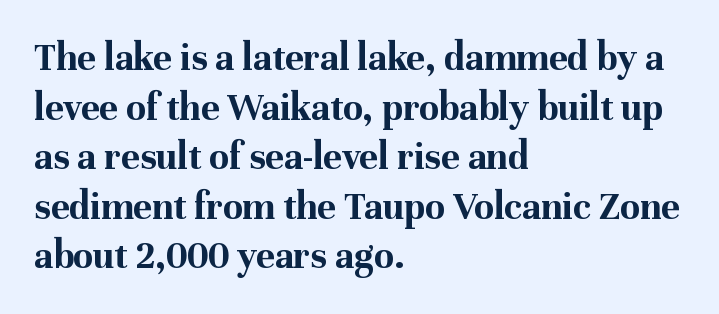
Q: Is the text bold? A: Yes.
Q: Is the text italic (slanted)? A: No, it is upright.
Q: Is the typeface a serif or a sans-serif typeface? A: Serif.
Q: Is the text underlined? A: No.
Q: How is the paragraph aligned? A: Left-aligned.
Q: Is the spacing between letters normal or unusually wide? A: Normal.
Q: Width (condensed, normal, or wide)? A: Normal.
Q: Stroke contrast? A: Medium.
Q: x-height? A: Medium.
Q: Monospaced? A: No.
